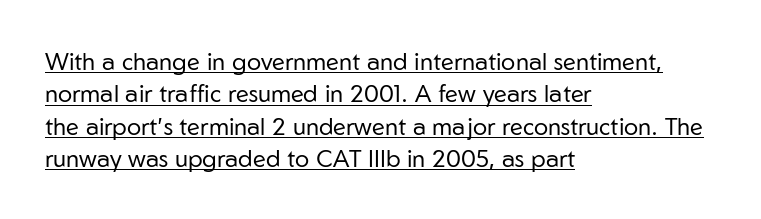
{"italic": "no", "bold": "no", "underline": "yes", "align": "left", "line_spacing": "normal", "line_spacing_ratio": 1.35, "letter_spacing": "normal", "letter_spacing_em": 0.0, "glyph_px": 24}
